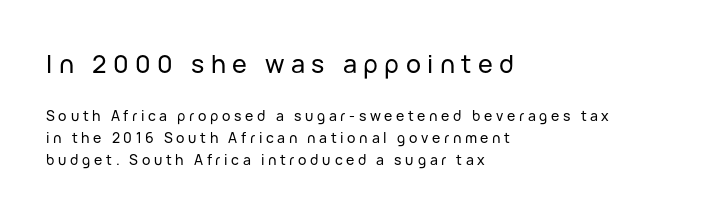
Q: Is the text italic (slanted)? A: No, it is upright.
Q: Is the text underlined? A: No.
Q: How is the paragraph aligned? A: Left-aligned.
Q: Is the spacing between letters normal or unusually wide? A: Unusually wide.
Q: Is the spacing between lines tight, normal or loose? A: Normal.
Q: Which block of text is set in a larger size, the first (top) or the second (bottom)? A: The first (top) one.
